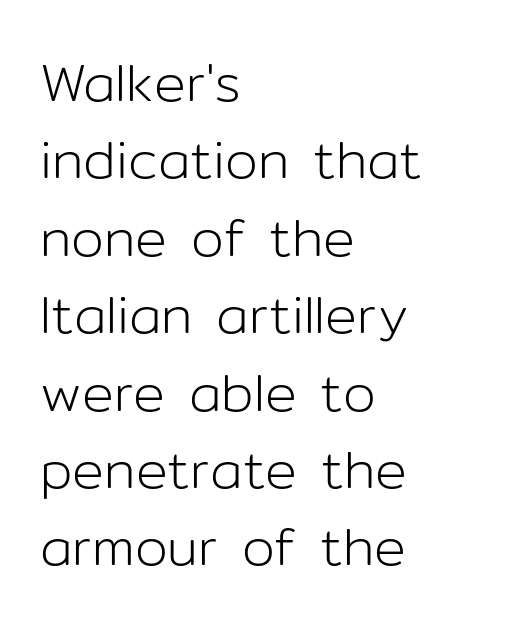
The image shows 53 px light sans-serif type, upright; set left-aligned, normal line spacing (1.46x), normal letter spacing, not underlined; low stroke contrast and a medium x-height.
